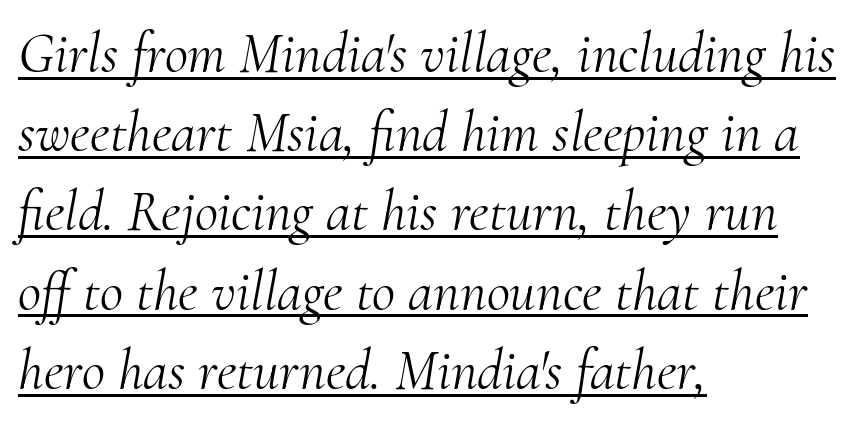
Q: Is the text bold? A: No.
Q: Is the text italic (slanted)? A: Yes, it leans right by about 10 degrees.
Q: Is the typeface a serif or a sans-serif typeface? A: Serif.
Q: Is the text underlined? A: Yes.
Q: How is the paragraph aligned? A: Left-aligned.
Q: Is the spacing between letters normal or unusually wide? A: Normal.
Q: Is the spacing between lines tight, normal or loose? A: Normal.
Q: Width (condensed, normal, or wide)? A: Normal.
Q: Stroke contrast? A: Medium.
Q: x-height? A: Small.
Q: Monospaced? A: No.
